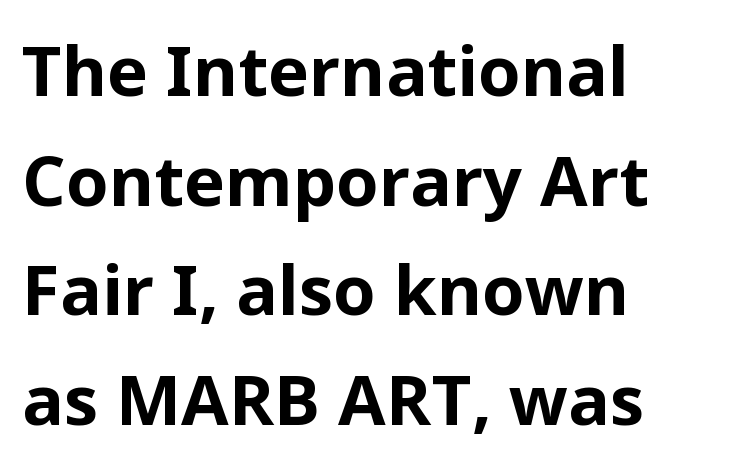
Evenly set lines give the paragraph a standard silhouette. Standard letterfit; no display-style spreading of the glyphs. Designer's note — italics off, roman on. The strokes are fattened all the way to bold. The rendering uses natural spacing where letterforms have individual widths.
